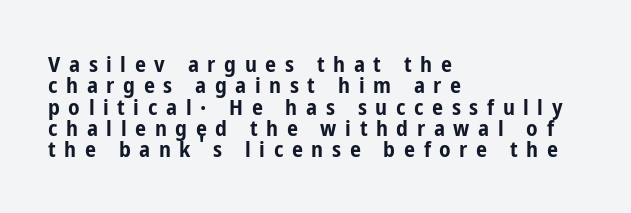
These words are printed bold, with thick strokes throughout. Do the letters lean? They stand straight. Substantial extra tracking has been applied to these lines. These lines are set flush left with a ragged right edge. Rows of type sit shoulder to shoulder in the vertical direction.
